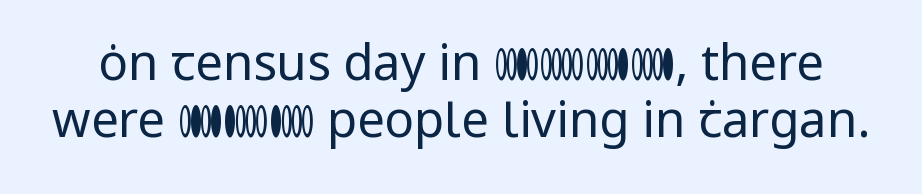
Q: Is the text bold? A: No.
Q: Is the text italic (slanted)? A: No, it is upright.
Q: Is the typeface a serif or a sans-serif typeface? A: Sans-serif.
Q: Is the text underlined? A: No.
Q: Is the spacing between letters normal or unusually wide? A: Normal.
Q: Width (condensed, normal, or wide)? A: Normal.
Q: Stroke contrast? A: Low.
Q: x-height? A: Medium.
Q: Monospaced? A: No.
